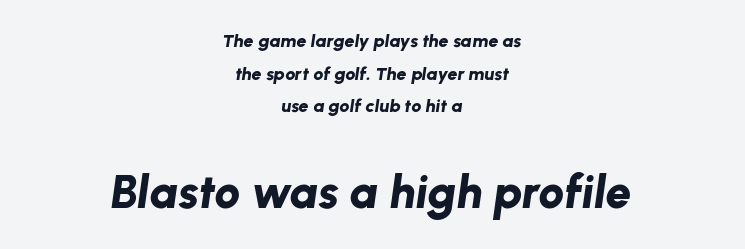
{"italic": "yes", "lean": "right", "slant_degrees": 8, "bold": "yes", "weight": "bold", "width": "normal", "stroke_contrast": "low", "x_height": "medium", "monospaced": "no", "underline": "no", "align": "center", "line_spacing_ratio": 1.81, "letter_spacing": "normal", "letter_spacing_em": 0.0, "larger_block": "second", "size_ratio": 2.56, "glyph_px": 46}
